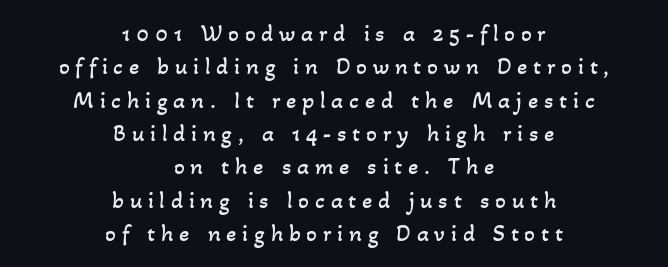
Q: Is the text bold? A: No.
Q: Is the text underlined? A: No.
Q: How is the paragraph aligned? A: Centered.
Q: Is the spacing between letters normal or unusually wide? A: Unusually wide.
Q: Is the spacing between lines tight, normal or loose? A: Normal.
